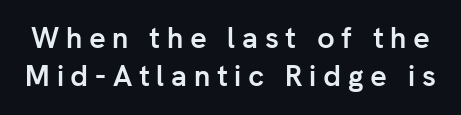
Q: Is the text bold? A: Yes.
Q: Is the text italic (slanted)? A: No, it is upright.
Q: Is the typeface a serif or a sans-serif typeface? A: Sans-serif.
Q: Is the text underlined? A: No.
Q: Is the spacing between letters normal or unusually wide? A: Unusually wide.
Q: Is the spacing between lines tight, normal or loose? A: Normal.
Q: Width (condensed, normal, or wide)? A: Normal.
Q: Stroke contrast? A: Low.
Q: x-height? A: Medium.
Q: Monospaced? A: No.
